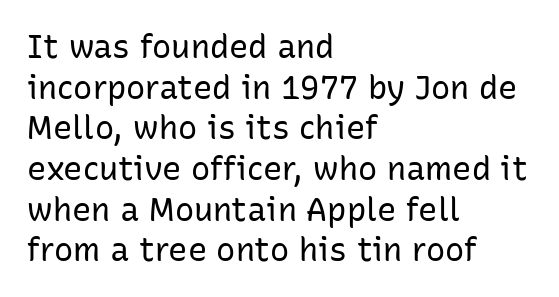
The image shows 32 px regular-weight sans-serif type, upright; set left-aligned, normal line spacing (1.27x), normal letter spacing, not underlined; low stroke contrast and a medium x-height.
